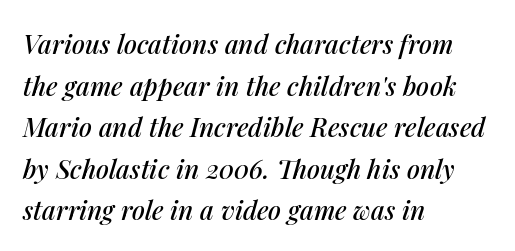
{"italic": "yes", "lean": "right", "slant_degrees": 14, "underline": "no", "align": "left", "line_spacing": "normal", "line_spacing_ratio": 1.6, "letter_spacing": "normal", "letter_spacing_em": 0.0, "glyph_px": 26}
